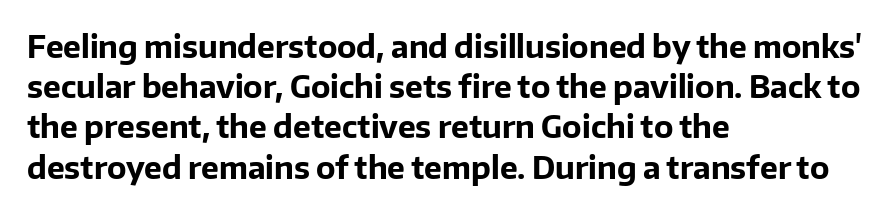
The typesetter chose a ragged-right arrangement here. You'd pick this weight for a headline — it's a proper bold. Decoration check: the copy has no underline. In terms of leading, this rendering sits right in the middle. The letters sit at their default tracking, neither squeezed nor spread. Proportional: the letters do not fall into vertical columns.
